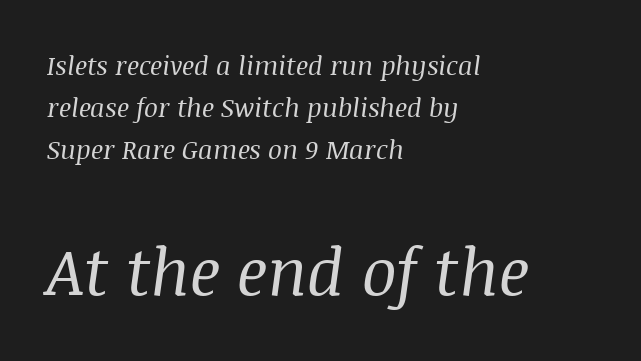
Does the lettering tilt? It does — this is italic. The foot of each line stays bare and open. Type size steps up from the first block to the second. Summary of vertical rhythm: regular, with standard interline spacing.
